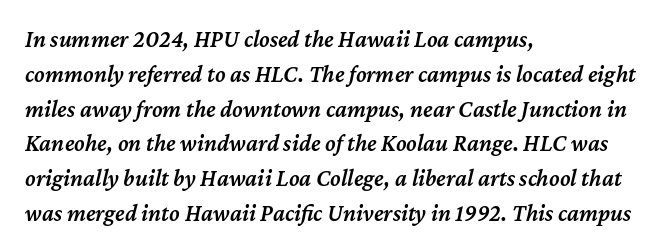
The image shows 24 px text type, italic (leaning right); set left-aligned, normal line spacing (1.45x), normal letter spacing, not underlined.
